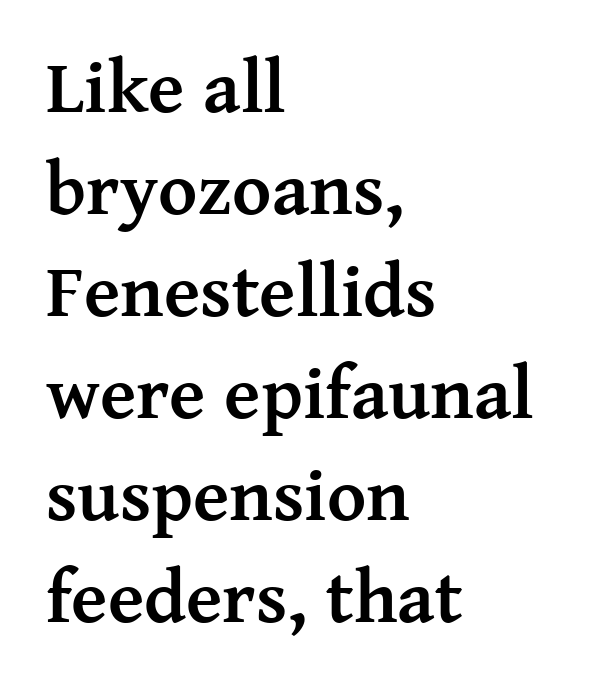
Underlining? Definitely not there. As a designer I'd log this as weight 700, bold. This rendering leaves character spacing at its baseline value. Left-aligned paragraph, ragged on the right. Regarding leading, the lines here are spaced in the standard way.
